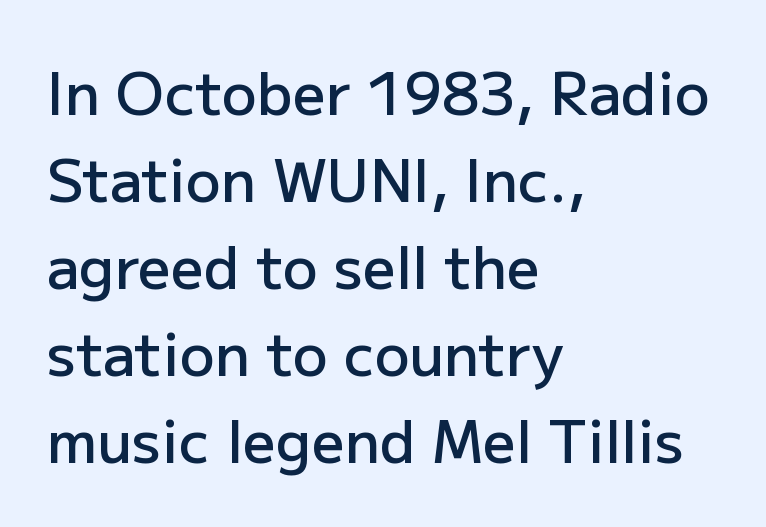
{"serif": "no", "italic": "no", "bold": "semi", "weight": "semibold", "width": "normal", "stroke_contrast": "low", "x_height": "medium", "monospaced": "no", "underline": "no", "align": "left", "line_spacing": "normal", "line_spacing_ratio": 1.5, "letter_spacing": "normal", "letter_spacing_em": 0.0, "glyph_px": 58}
